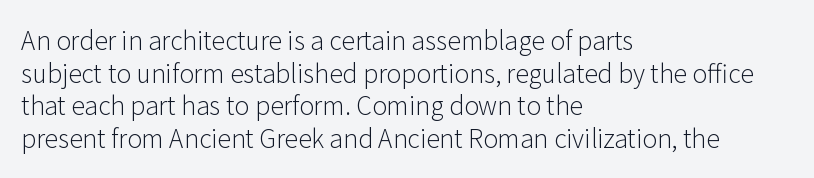
{"italic": "no", "bold": "no", "underline": "no", "align": "left", "line_spacing": "normal", "line_spacing_ratio": 1.31, "letter_spacing": "normal", "letter_spacing_em": 0.0, "glyph_px": 25}
